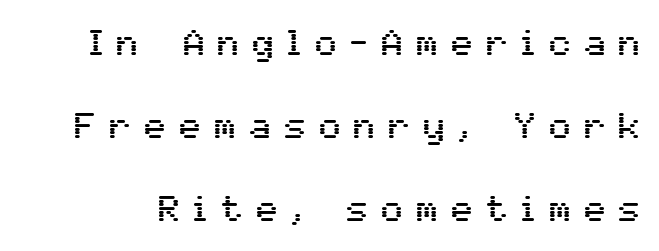
Q: Is the text italic (slanted)? A: No, it is upright.
Q: Is the typeface a serif or a sans-serif typeface? A: Sans-serif.
Q: Is the text underlined? A: No.
Q: Is the spacing between letters normal or unusually wide? A: Unusually wide.
Q: Is the spacing between lines tight, normal or loose? A: Loose.
Q: Width (condensed, normal, or wide)? A: Normal.
Q: Stroke contrast? A: Medium.
Q: x-height? A: Medium.
Q: Monospaced? A: No.
